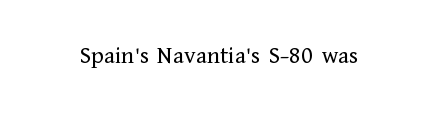
Q: Is the text bold? A: No.
Q: Is the text italic (slanted)? A: No, it is upright.
Q: Is the text underlined? A: No.
Q: Is the spacing between letters normal or unusually wide? A: Normal.
